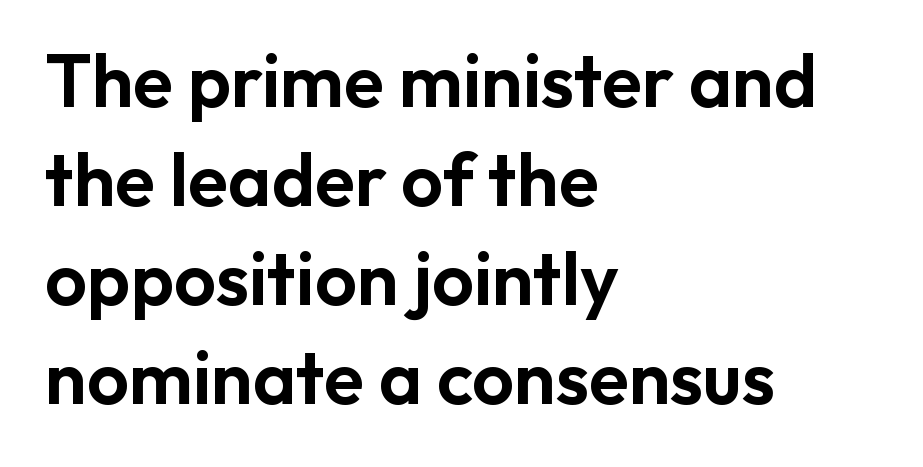
{"serif": "no", "italic": "no", "width": "normal", "stroke_contrast": "low", "x_height": "medium", "monospaced": "no", "underline": "no", "align": "left", "line_spacing": "normal", "line_spacing_ratio": 1.34, "letter_spacing": "normal", "letter_spacing_em": 0.0, "glyph_px": 74}
